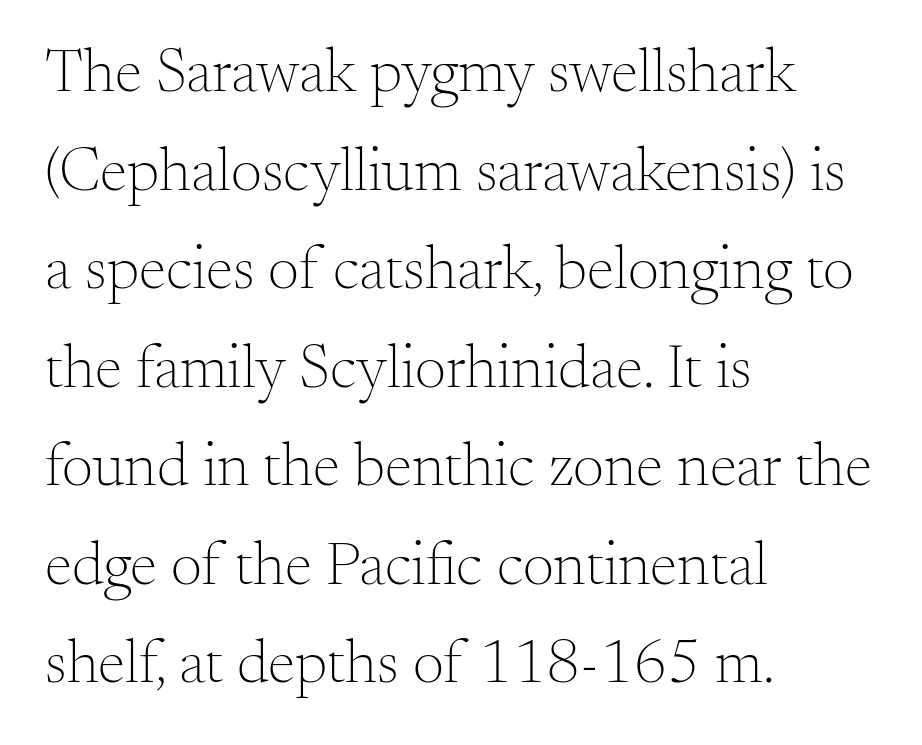
{"serif": "yes", "italic": "no", "bold": "no", "weight": "light", "width": "normal", "stroke_contrast": "medium", "x_height": "small", "monospaced": "no", "underline": "no", "align": "left", "line_spacing": "normal", "line_spacing_ratio": 1.59, "letter_spacing": "normal", "letter_spacing_em": 0.0, "glyph_px": 62}
